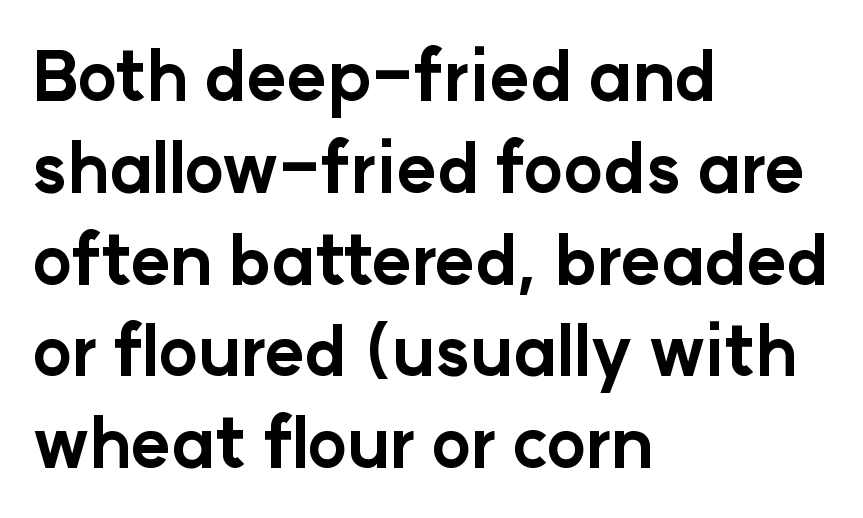
Q: Is the text bold? A: Yes.
Q: Is the text italic (slanted)? A: No, it is upright.
Q: Is the typeface a serif or a sans-serif typeface? A: Sans-serif.
Q: Is the text underlined? A: No.
Q: How is the paragraph aligned? A: Left-aligned.
Q: Is the spacing between letters normal or unusually wide? A: Normal.
Q: Is the spacing between lines tight, normal or loose? A: Normal.
Q: Width (condensed, normal, or wide)? A: Normal.
Q: Stroke contrast? A: Low.
Q: x-height? A: Medium.
Q: Monospaced? A: No.
